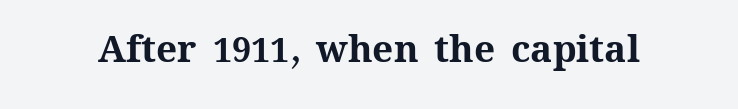
Q: Is the text bold? A: Yes.
Q: Is the text italic (slanted)? A: No, it is upright.
Q: Is the text underlined? A: No.
Q: Is the spacing between letters normal or unusually wide? A: Normal.
Q: Width (condensed, normal, or wide)? A: Normal.
Q: Stroke contrast? A: Medium.
Q: x-height? A: Medium.
Q: Monospaced? A: No.
